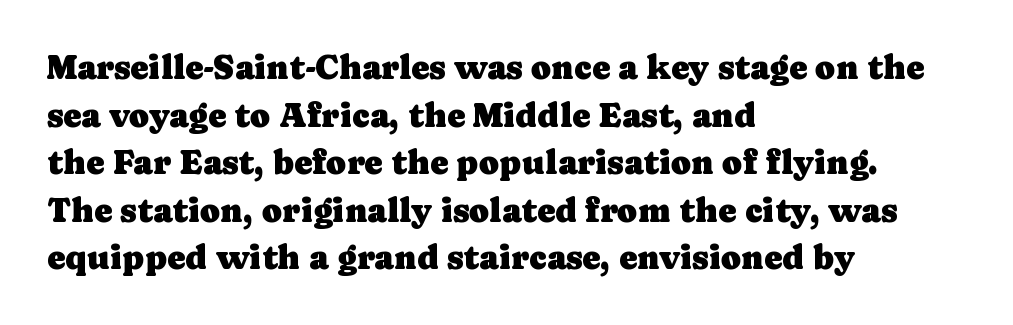
Posture: upright roman. The face used here is proportionally spaced, like ordinary book or web type. The lines sit at an ordinary, default distance from one another. Words float on clear page, feet unadorned. Every row of glyphs begins at an identical x-position on the left. Does the type have serifs? Yes, each stem ends in a small foot.
